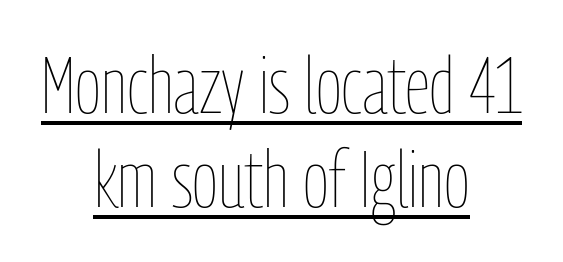
{"italic": "no", "bold": "no", "weight": "thin", "width": "condensed", "stroke_contrast": "low", "x_height": "medium", "monospaced": "no", "underline": "yes", "align": "center", "line_spacing_ratio": 1.18, "letter_spacing": "normal", "letter_spacing_em": 0.0, "glyph_px": 80}
